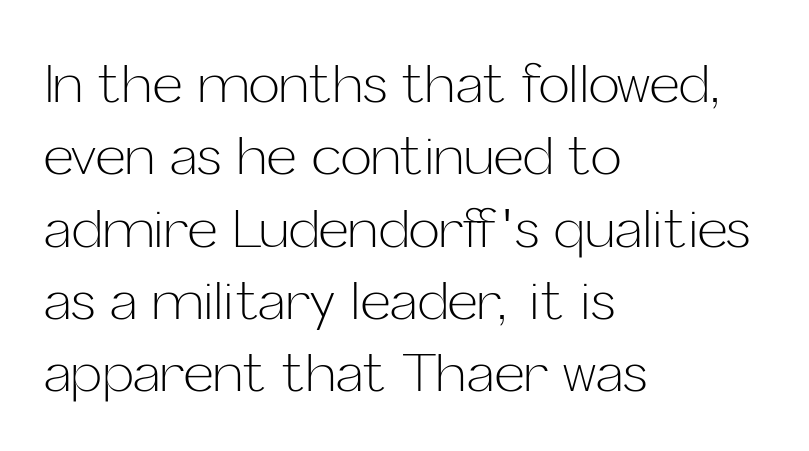
The image shows 52 px light sans-serif type, upright; set left-aligned, normal line spacing (1.39x), normal letter spacing, not underlined; low stroke contrast and a medium x-height.
